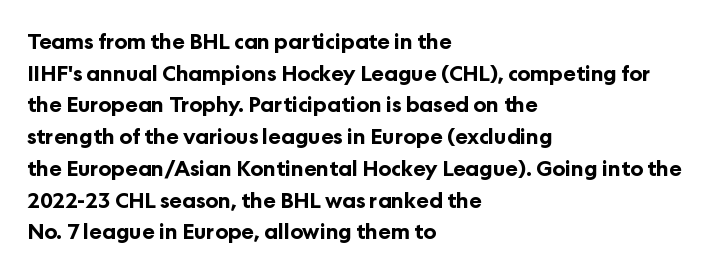
The image shows 21 px bold type, upright; set left-aligned, normal line spacing (1.51x), normal letter spacing, not underlined.
